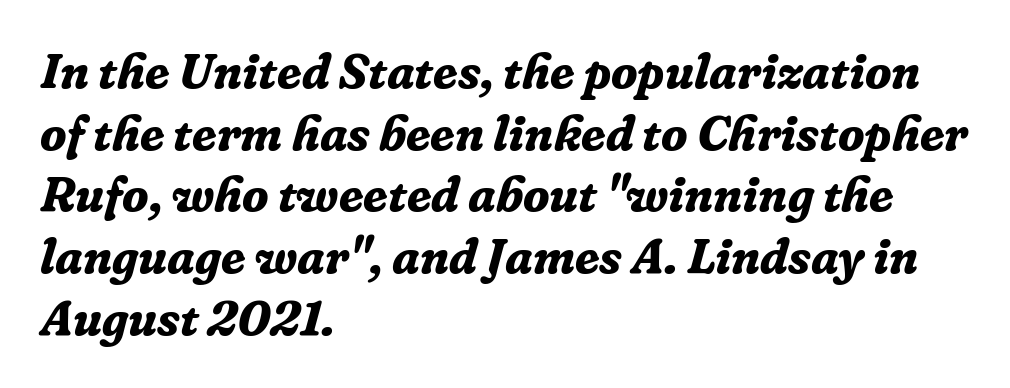
The image shows 49 px bold serif type, italic (leaning right); set left-aligned, normal line spacing (1.26x), normal letter spacing, not underlined; low stroke contrast and a medium x-height.
